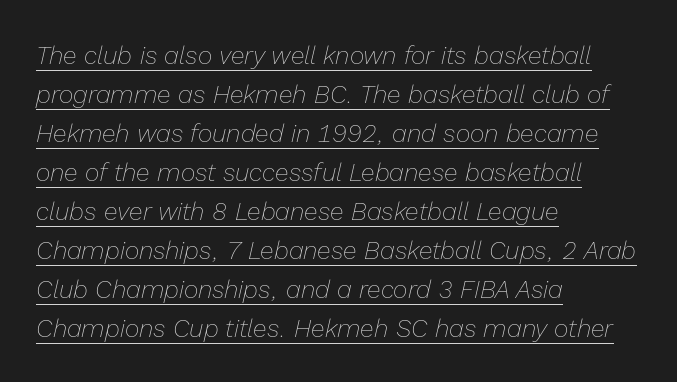
The image shows 25 px text type, italic (leaning right); set left-aligned, normal line spacing (1.56x), normal letter spacing, underlined.
